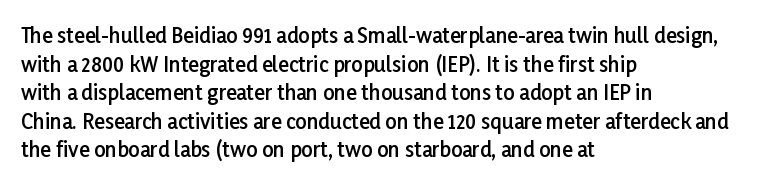
The type sits square on the baseline with zero lean. The lines are quadded left. Is the letter spacing exaggerated? No — it looks like the ordinary default. The designer left line spacing at the default. A bit beefed up — I'd call it semibold rather than bold. Underlining? Definitely not there.
